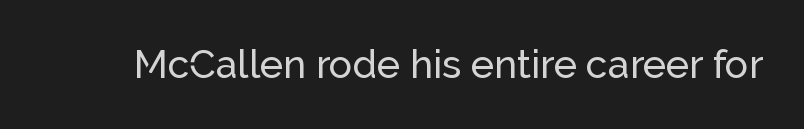
{"serif": "no", "italic": "no", "width": "normal", "stroke_contrast": "low", "x_height": "medium", "monospaced": "no", "underline": "no", "letter_spacing": "normal", "letter_spacing_em": 0.0, "glyph_px": 39}
